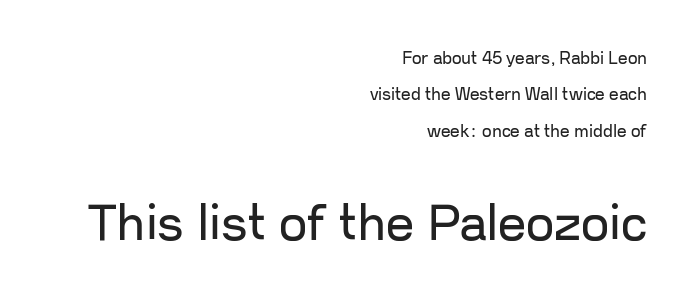
Q: Is the text bold? A: No.
Q: Is the text italic (slanted)? A: No, it is upright.
Q: Is the typeface a serif or a sans-serif typeface? A: Sans-serif.
Q: Is the text underlined? A: No.
Q: How is the paragraph aligned? A: Right-aligned.
Q: Is the spacing between letters normal or unusually wide? A: Normal.
Q: Is the spacing between lines tight, normal or loose? A: Loose.
Q: Which block of text is set in a larger size, the first (top) or the second (bottom)? A: The second (bottom) one.
Q: Width (condensed, normal, or wide)? A: Normal.
Q: Stroke contrast? A: Low.
Q: x-height? A: Medium.
Q: Monospaced? A: No.
